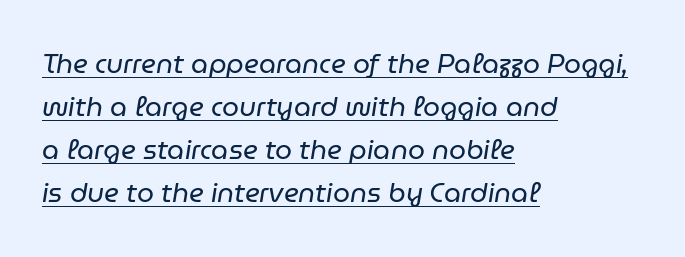
Q: Is the text bold? A: No.
Q: Is the text italic (slanted)? A: Yes, it leans right by about 9 degrees.
Q: Is the text underlined? A: Yes.
Q: How is the paragraph aligned? A: Left-aligned.
Q: Is the spacing between letters normal or unusually wide? A: Normal.
Q: Is the spacing between lines tight, normal or loose? A: Normal.
